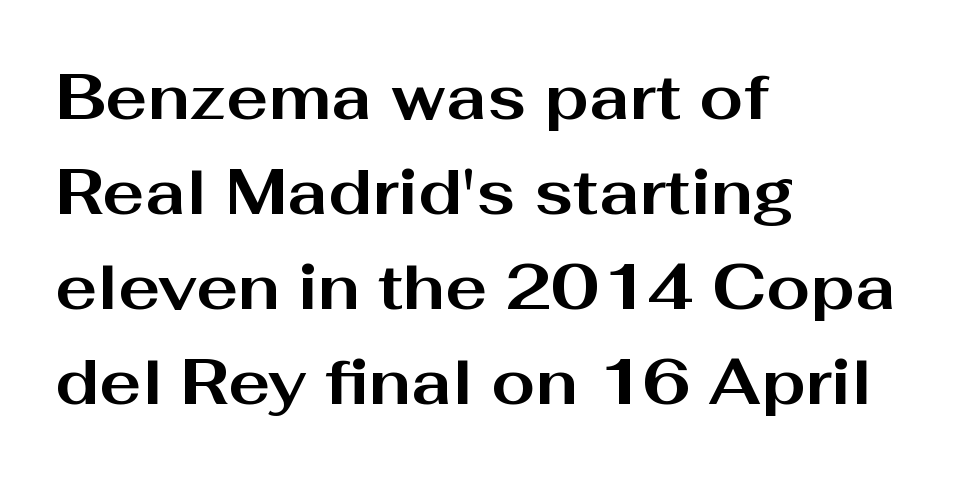
{"serif": "no", "italic": "no", "bold": "yes", "weight": "bold", "width": "wide", "stroke_contrast": "medium", "x_height": "medium", "monospaced": "no", "underline": "no", "align": "left", "line_spacing": "normal", "line_spacing_ratio": 1.51, "letter_spacing": "normal", "letter_spacing_em": 0.0, "glyph_px": 63}
